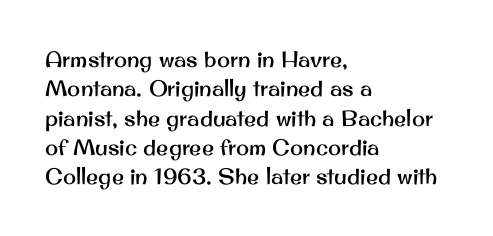
The image shows 22 px text type, upright; set left-aligned, normal line spacing (1.33x), normal letter spacing, not underlined.
